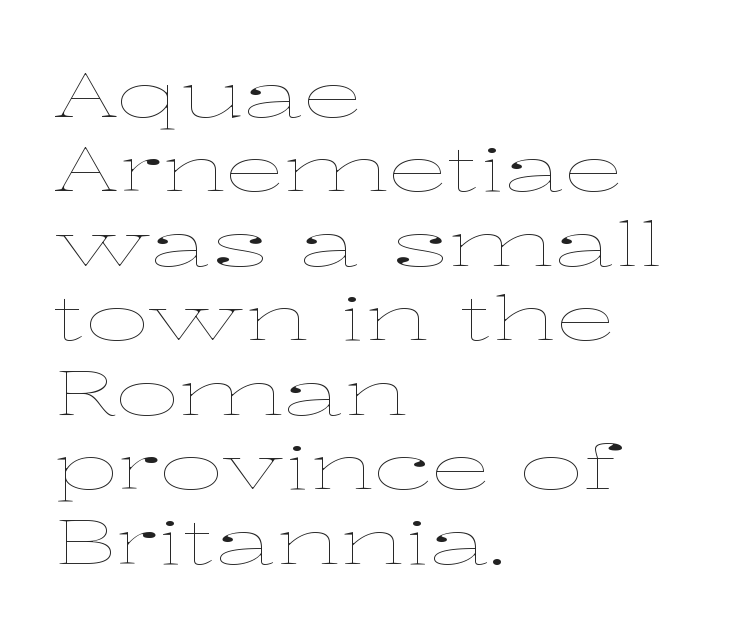
Q: Is the text bold? A: No.
Q: Is the text italic (slanted)? A: No, it is upright.
Q: Is the text underlined? A: No.
Q: How is the paragraph aligned? A: Left-aligned.
Q: Is the spacing between letters normal or unusually wide? A: Normal.
Q: Width (condensed, normal, or wide)? A: Wide.
Q: Stroke contrast? A: Low.
Q: x-height? A: Medium.
Q: Monospaced? A: No.
